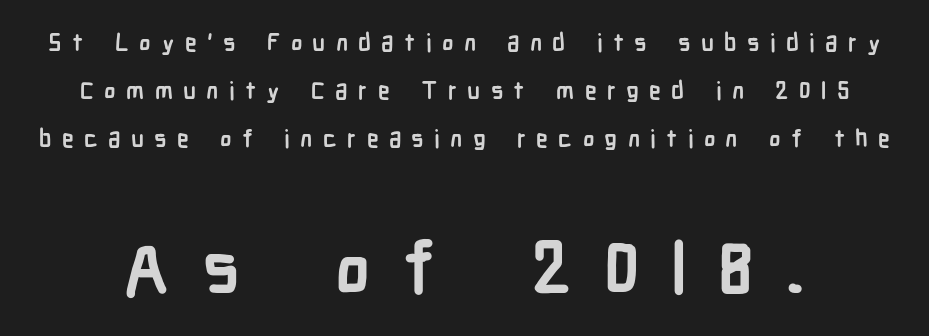
Q: Is the text bold? A: Yes.
Q: Is the text italic (slanted)? A: No, it is upright.
Q: Is the typeface a serif or a sans-serif typeface? A: Sans-serif.
Q: Is the text underlined? A: No.
Q: Is the spacing between letters normal or unusually wide? A: Unusually wide.
Q: Is the spacing between lines tight, normal or loose? A: Loose.
Q: Which block of text is set in a larger size, the first (top) or the second (bottom)? A: The second (bottom) one.
Q: Width (condensed, normal, or wide)? A: Condensed.
Q: Stroke contrast? A: Low.
Q: x-height? A: Medium.
Q: Monospaced? A: No.
